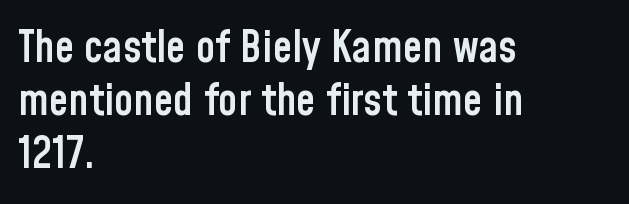
Each letter's strokes conclude bluntly, with no projecting serifs. No italicization has been applied; the sample stays upright. These words are printed semibold, heavier than regular yet not bold. Compared with typical body copy, the letter spacing here is the same. Plain, unruled lines of type.
